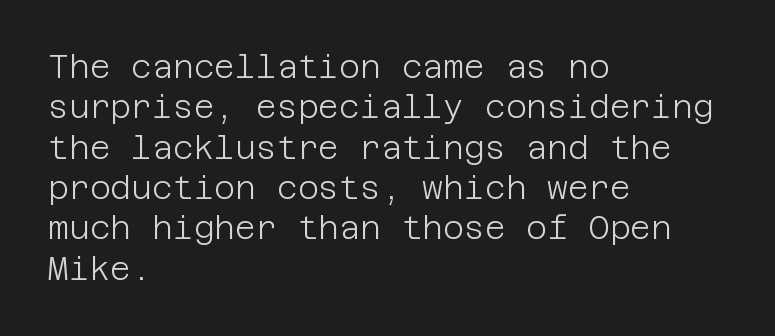
The ragged edge is on the right, which tells us the setting is flush left. Does extra space separate the letters? No, they use regular spacing. The passage shown is typeset with a sans-serif family. Compared with typical paragraphs, the rows here are spaced about the same. In terms of posture, this sample is upright.
